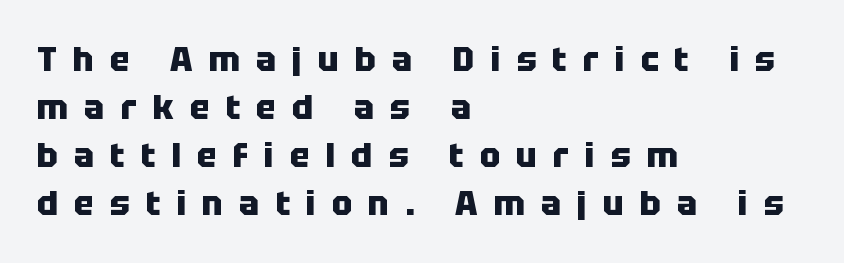
Q: Is the text bold? A: Yes.
Q: Is the text italic (slanted)? A: No, it is upright.
Q: Is the typeface a serif or a sans-serif typeface? A: Sans-serif.
Q: Is the text underlined? A: No.
Q: How is the paragraph aligned? A: Left-aligned.
Q: Is the spacing between letters normal or unusually wide? A: Unusually wide.
Q: Is the spacing between lines tight, normal or loose? A: Normal.
Q: Width (condensed, normal, or wide)? A: Normal.
Q: Stroke contrast? A: Low.
Q: x-height? A: Large.
Q: Monospaced? A: No.
